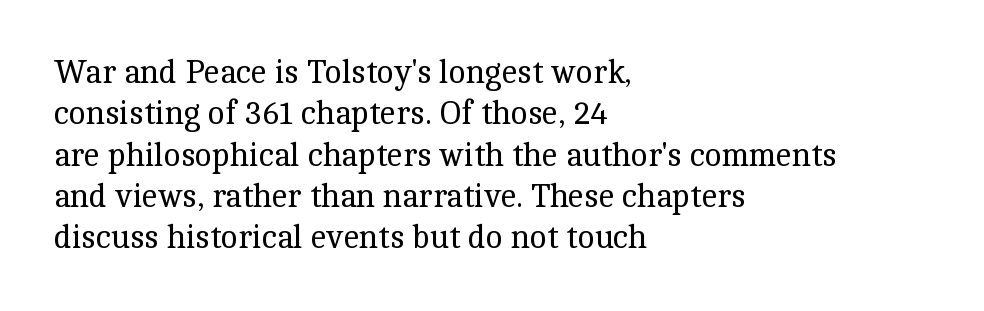
{"serif": "yes", "italic": "no", "bold": "no", "weight": "regular", "width": "normal", "x_height": "medium", "monospaced": "no", "underline": "no", "align": "left", "line_spacing": "normal", "line_spacing_ratio": 1.29, "letter_spacing": "normal", "letter_spacing_em": 0.0, "glyph_px": 32}
